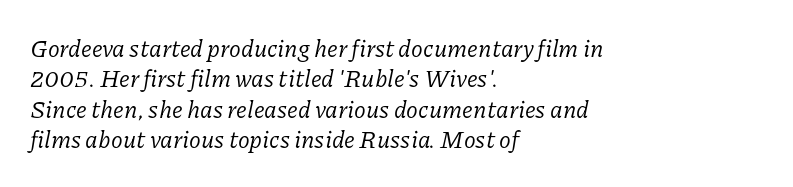
Q: Is the text bold? A: No.
Q: Is the text italic (slanted)? A: Yes, it leans right by about 11 degrees.
Q: Is the text underlined? A: No.
Q: How is the paragraph aligned? A: Left-aligned.
Q: Is the spacing between letters normal or unusually wide? A: Normal.
Q: Is the spacing between lines tight, normal or loose? A: Normal.
